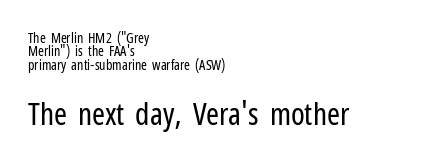
The space directly below the letters is spotless. The face used here is proportionally spaced, like ordinary book or web type. This sample uses an upright cut, with every glyph sitting square on the baseline. Tracking here is standard; glyphs follow each other at the usual distance. Weight: regular or lighter. How would I describe the line gaps? Narrow and economical.
